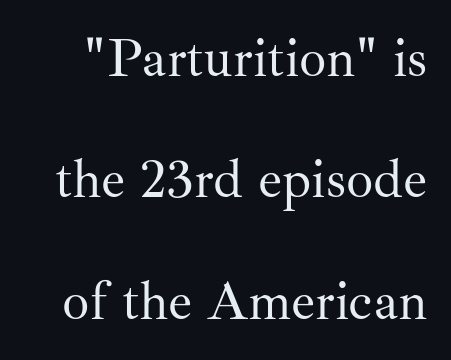
{"serif": "yes", "italic": "no", "bold": "no", "weight": "regular", "width": "normal", "stroke_contrast": "medium", "x_height": "small", "monospaced": "no", "underline": "no", "line_spacing": "loose", "line_spacing_ratio": 2.25, "letter_spacing": "normal", "letter_spacing_em": 0.0, "glyph_px": 54}
